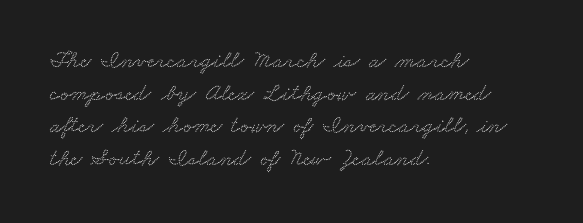
The image shows 24 px text type; set left-aligned, normal line spacing (1.36x), normal letter spacing, not underlined.
